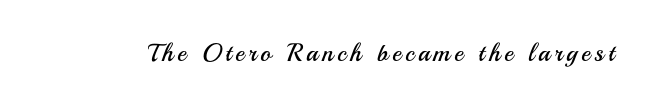
The image shows 25 px text type; set not underlined.
